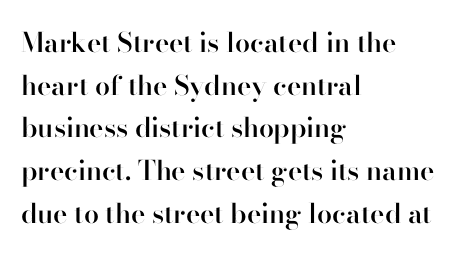
The image shows 27 px text type, upright; set left-aligned, normal line spacing (1.58x), normal letter spacing, not underlined.
